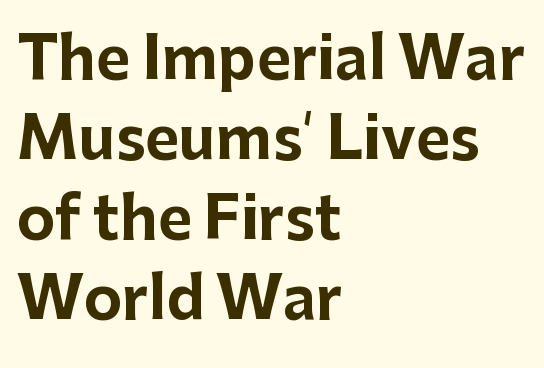
{"serif": "no", "italic": "no", "bold": "yes", "weight": "bold", "width": "normal", "stroke_contrast": "low", "x_height": "medium", "monospaced": "no", "underline": "no", "align": "left", "line_spacing": "normal", "line_spacing_ratio": 1.38, "letter_spacing": "normal", "letter_spacing_em": 0.0, "glyph_px": 58}
